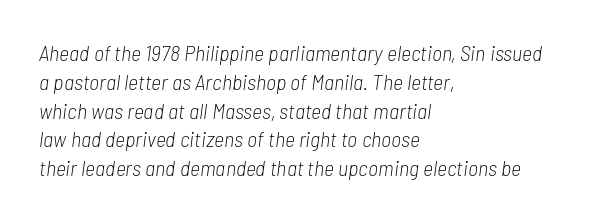
Q: Is the text bold? A: No.
Q: Is the text italic (slanted)? A: Yes, it leans right by about 7 degrees.
Q: Is the text underlined? A: No.
Q: How is the paragraph aligned? A: Left-aligned.
Q: Is the spacing between letters normal or unusually wide? A: Normal.
Q: Is the spacing between lines tight, normal or loose? A: Normal.
